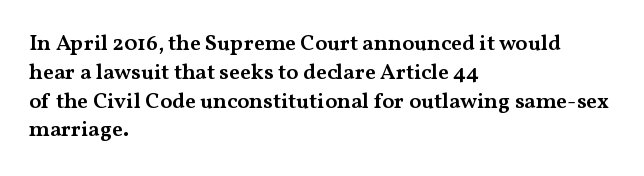
{"italic": "no", "bold": "semi", "underline": "no", "align": "left", "line_spacing": "normal", "line_spacing_ratio": 1.31, "letter_spacing": "normal", "letter_spacing_em": 0.0, "glyph_px": 22}
